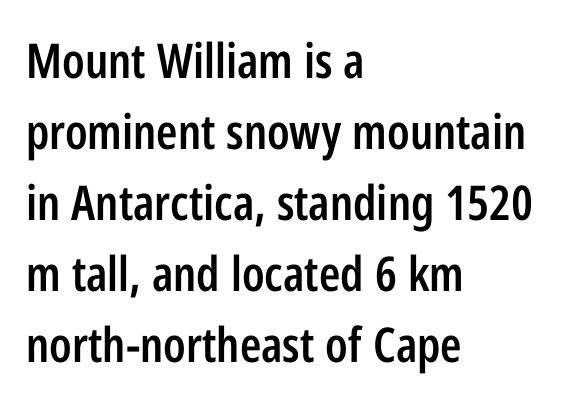
Q: Is the text bold? A: Semi-bold.
Q: Is the text italic (slanted)? A: No, it is upright.
Q: Is the typeface a serif or a sans-serif typeface? A: Sans-serif.
Q: Is the text underlined? A: No.
Q: How is the paragraph aligned? A: Left-aligned.
Q: Is the spacing between letters normal or unusually wide? A: Normal.
Q: Is the spacing between lines tight, normal or loose? A: Normal.
Q: Width (condensed, normal, or wide)? A: Condensed.
Q: Stroke contrast? A: Low.
Q: x-height? A: Medium.
Q: Monospaced? A: No.
